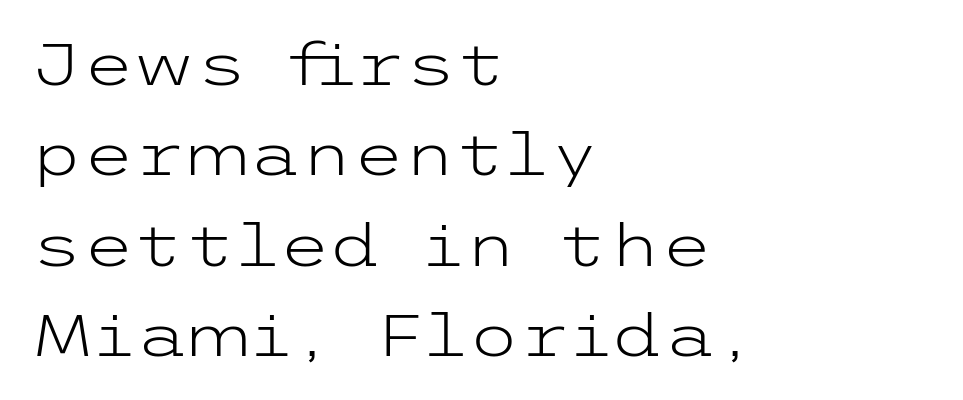
Reading down the block, your eye returns to a fixed left position each line. The letters sit at their default tracking, neither squeezed nor spread. Is there much room between lines? A standard amount, neither cramped nor airy. Posture: vertical.
